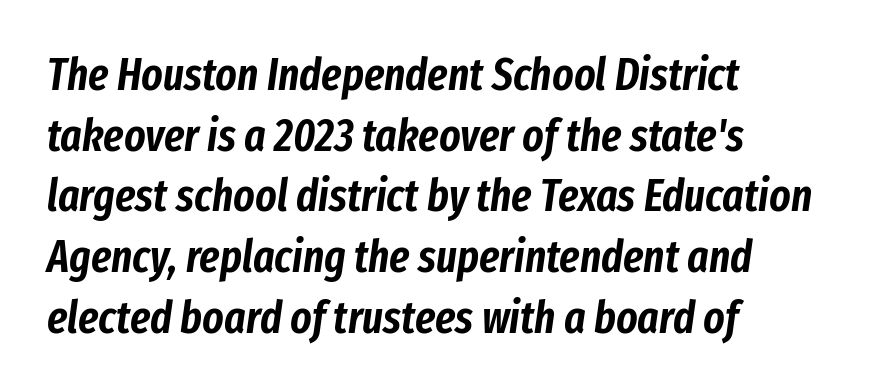
Q: Is the text italic (slanted)? A: Yes, it leans right by about 8 degrees.
Q: Is the text underlined? A: No.
Q: How is the paragraph aligned? A: Left-aligned.
Q: Is the spacing between letters normal or unusually wide? A: Normal.
Q: Is the spacing between lines tight, normal or loose? A: Normal.
Q: Width (condensed, normal, or wide)? A: Condensed.
Q: Stroke contrast? A: Low.
Q: x-height? A: Medium.
Q: Monospaced? A: No.
